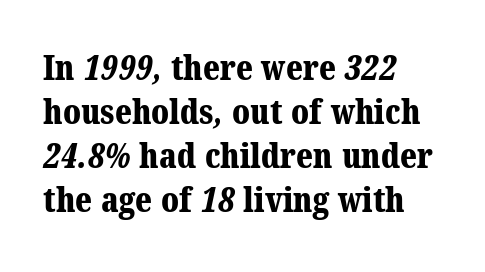
{"serif": "yes", "bold": "yes", "weight": "bold", "width": "normal", "stroke_contrast": "medium", "x_height": "medium", "monospaced": "no", "underline": "no", "align": "left", "line_spacing": "normal", "line_spacing_ratio": 1.29, "letter_spacing": "normal", "letter_spacing_em": 0.0, "glyph_px": 34}
